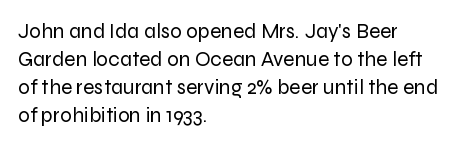
{"italic": "no", "bold": "no", "underline": "no", "align": "left", "line_spacing": "normal", "line_spacing_ratio": 1.33, "letter_spacing": "normal", "letter_spacing_em": 0.0, "glyph_px": 21}
